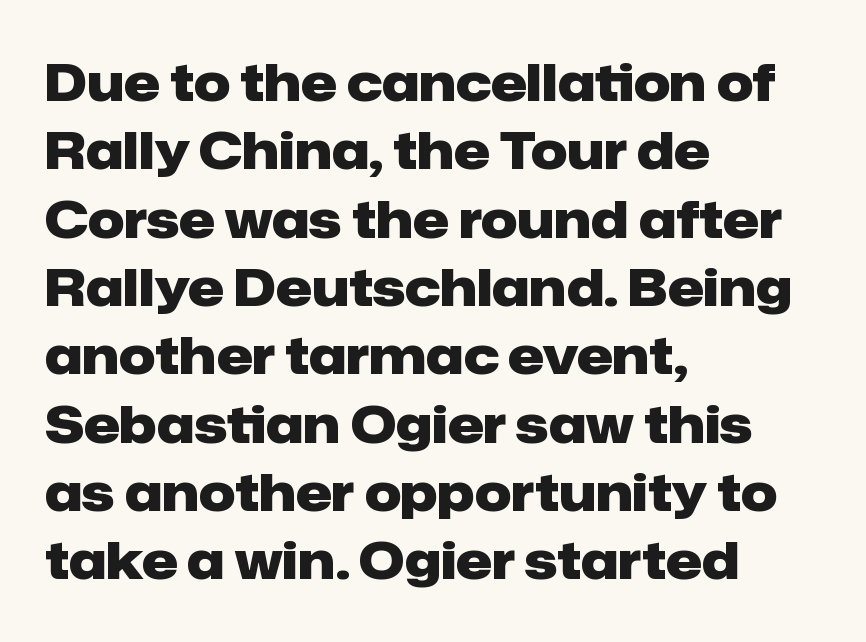
Q: Is the text bold? A: Yes.
Q: Is the text italic (slanted)? A: No, it is upright.
Q: Is the typeface a serif or a sans-serif typeface? A: Sans-serif.
Q: Is the text underlined? A: No.
Q: How is the paragraph aligned? A: Left-aligned.
Q: Is the spacing between letters normal or unusually wide? A: Normal.
Q: Is the spacing between lines tight, normal or loose? A: Normal.
Q: Width (condensed, normal, or wide)? A: Normal.
Q: Stroke contrast? A: Low.
Q: x-height? A: Medium.
Q: Monospaced? A: No.
